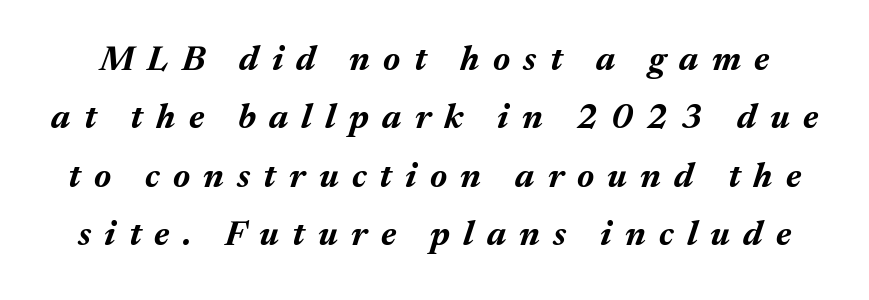
Evenly set lines give the paragraph a standard silhouette. Type without underlining. Does the lettering tilt? It does — this is italic. Letter spacing: wide. Varying glyph widths throughout — classic text-font behaviour. On the weight axis this lands at bold, roughly 700.
